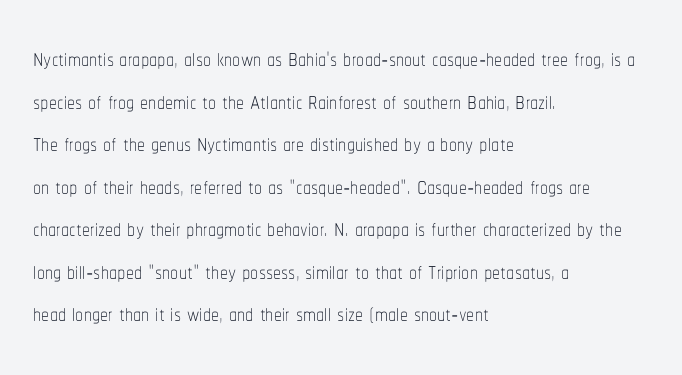
Q: Is the text bold? A: No.
Q: Is the text italic (slanted)? A: No, it is upright.
Q: Is the text underlined? A: No.
Q: How is the paragraph aligned? A: Left-aligned.
Q: Is the spacing between letters normal or unusually wide? A: Normal.
Q: Is the spacing between lines tight, normal or loose? A: Normal.
Q: Width (condensed, normal, or wide)? A: Condensed.
Q: Stroke contrast? A: Low.
Q: x-height? A: Medium.
Q: Monospaced? A: No.
